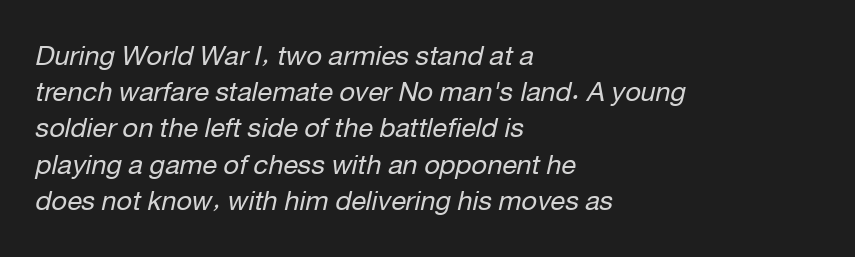
Q: Is the text bold? A: No.
Q: Is the text italic (slanted)? A: Yes, it leans right by about 12 degrees.
Q: Is the text underlined? A: No.
Q: How is the paragraph aligned? A: Left-aligned.
Q: Is the spacing between letters normal or unusually wide? A: Normal.
Q: Is the spacing between lines tight, normal or loose? A: Normal.
